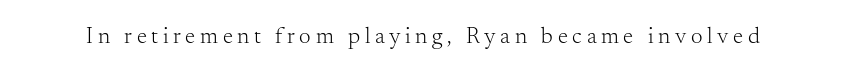
The image shows 23 px text type, upright; set unusually wide letter spacing (+0.2 em), not underlined.
